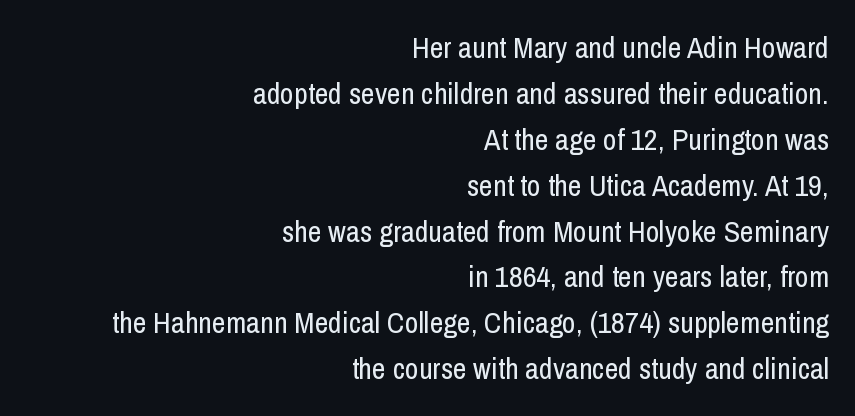
A clean baseline with only descenders dipping below it. Default kerning and tracking; the words read as compact shapes. To sum up the face: it is a sans, with no serifs. Notice how the passage keeps a crisp vertical edge on the right only. Students, observe: this is what conventionally led text looks like. The letters advance in unequal steps, a hallmark of proportional type.
